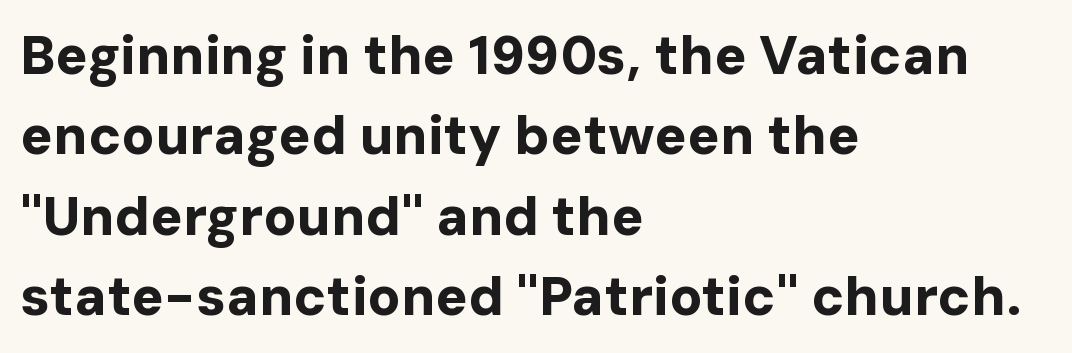
Q: Is the text bold? A: Yes.
Q: Is the text italic (slanted)? A: No, it is upright.
Q: Is the typeface a serif or a sans-serif typeface? A: Sans-serif.
Q: Is the text underlined? A: No.
Q: How is the paragraph aligned? A: Left-aligned.
Q: Is the spacing between letters normal or unusually wide? A: Normal.
Q: Is the spacing between lines tight, normal or loose? A: Normal.
Q: Width (condensed, normal, or wide)? A: Normal.
Q: Stroke contrast? A: Low.
Q: x-height? A: Medium.
Q: Monospaced? A: No.
